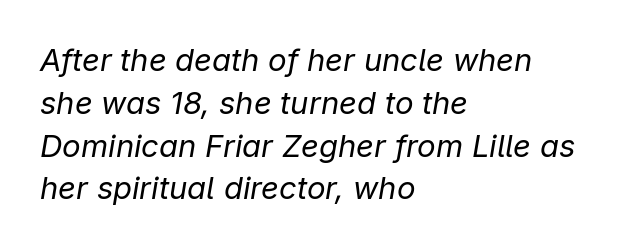
Proportional: the letters do not fall into vertical columns. Vertical spacing — default. Stems and bowls with no extra thickness — not bold. Spacing between characters is what you'd get straight out of the box.
